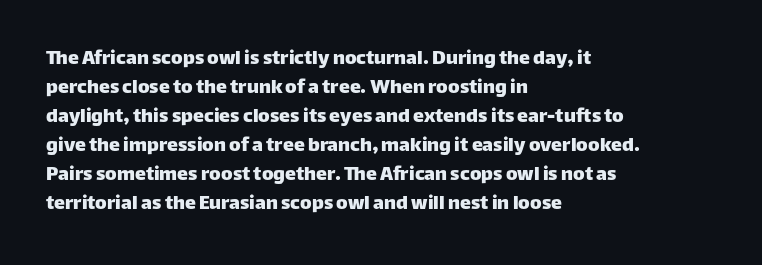
The image shows 22 px text type, upright; set left-aligned, normal line spacing (1.32x), normal letter spacing, not underlined.
